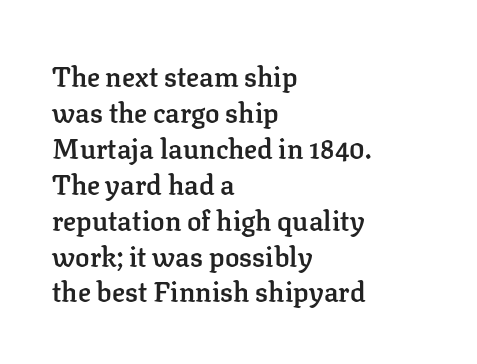
Q: Is the text bold? A: Semi-bold.
Q: Is the text italic (slanted)? A: No, it is upright.
Q: Is the text underlined? A: No.
Q: How is the paragraph aligned? A: Left-aligned.
Q: Is the spacing between letters normal or unusually wide? A: Normal.
Q: Is the spacing between lines tight, normal or loose? A: Normal.
